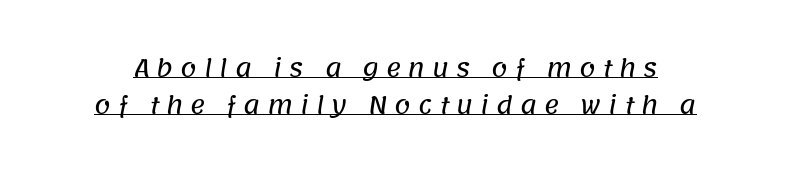
{"underline": "yes", "line_spacing": "normal", "line_spacing_ratio": 1.61, "letter_spacing": "wide", "letter_spacing_em": 0.3, "glyph_px": 23}
